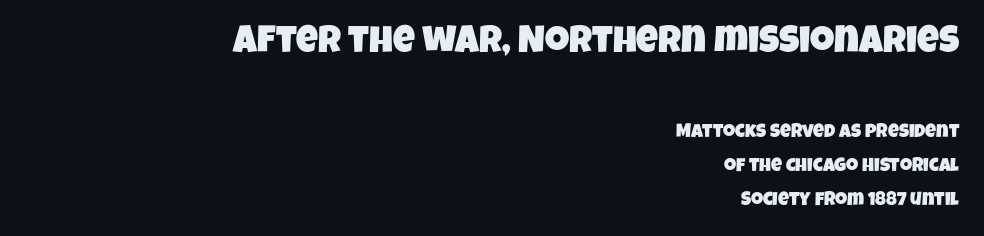
Where is the straight margin? On the right. Note the varied advance widths — an 'i' is clearly narrower than an 'm'. Glance below the letters and you will spot only blank space. The earlier block is typeset at a bigger size than the later block.
